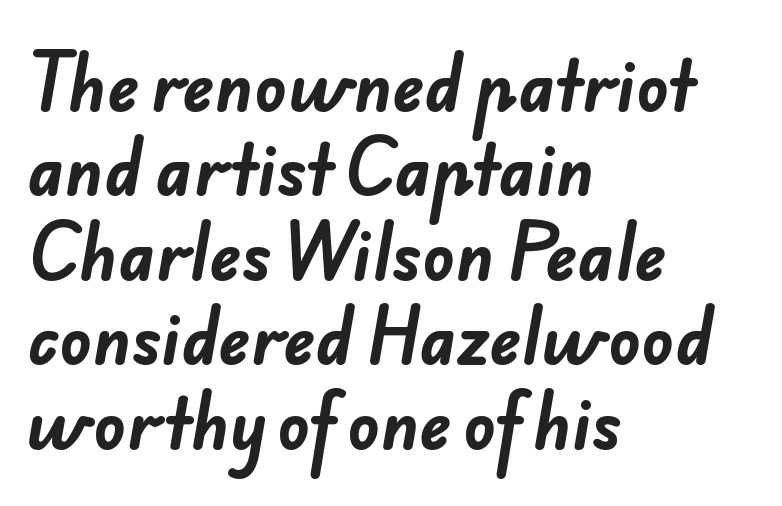
Is this a fixed-width face? No — the glyphs have proportional, varying widths. Line spacing here is normal. The words here are not underlined. Each glyph is drawn with heavy, bold strokes. The rendering keeps characters at their native spacing.
